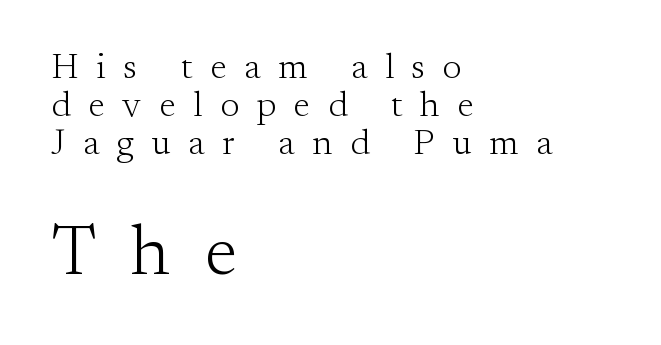
Q: Is the text bold? A: No.
Q: Is the text italic (slanted)? A: No, it is upright.
Q: Is the typeface a serif or a sans-serif typeface? A: Serif.
Q: Is the text underlined? A: No.
Q: How is the paragraph aligned? A: Left-aligned.
Q: Is the spacing between letters normal or unusually wide? A: Unusually wide.
Q: Is the spacing between lines tight, normal or loose? A: Tight.
Q: Which block of text is set in a larger size, the first (top) or the second (bottom)? A: The second (bottom) one.
Q: Width (condensed, normal, or wide)? A: Normal.
Q: Stroke contrast? A: Medium.
Q: x-height? A: Small.
Q: Monospaced? A: No.
